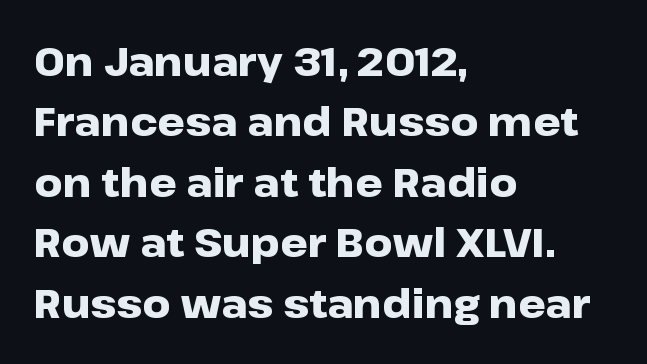
{"serif": "no", "italic": "no", "bold": "yes", "weight": "heavy", "width": "wide", "stroke_contrast": "low", "x_height": "medium", "monospaced": "no", "underline": "no", "align": "left", "line_spacing": "normal", "line_spacing_ratio": 1.55, "letter_spacing": "normal", "letter_spacing_em": 0.0, "glyph_px": 39}
